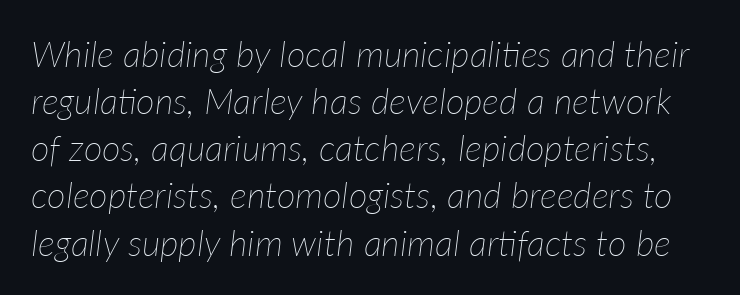
Stroke thickness stays within the range of a standard reading face or lighter. Letters rest on an invisible, unmarked baseline. Yep, that's italic — everything's leaning. Character widths vary here, with narrow letters taking less room than wide ones. What stands out about the letter spacing? Nothing — it is the standard amount. The space between consecutive lines is moderate.
